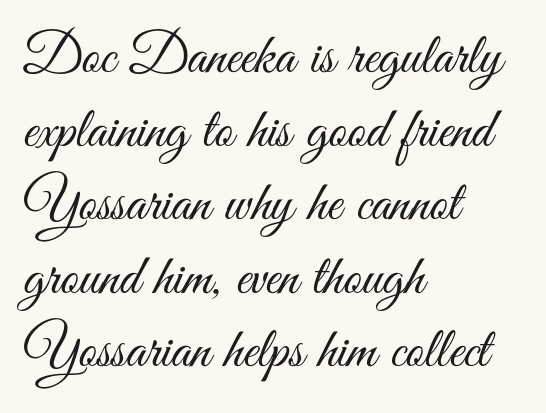
Q: Is the text bold? A: No.
Q: Is the text italic (slanted)? A: Yes.
Q: Is the typeface a serif or a sans-serif typeface? A: Sans-serif.
Q: Is the text underlined? A: No.
Q: How is the paragraph aligned? A: Left-aligned.
Q: Is the spacing between letters normal or unusually wide? A: Normal.
Q: Is the spacing between lines tight, normal or loose? A: Normal.
Q: Width (condensed, normal, or wide)? A: Condensed.
Q: Stroke contrast? A: Medium.
Q: x-height? A: Small.
Q: Monospaced? A: No.
